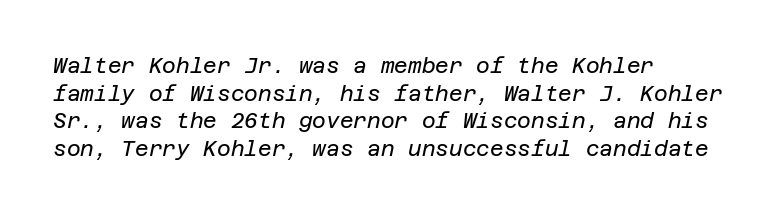
Q: Is the text bold? A: No.
Q: Is the text italic (slanted)? A: Yes, it leans right by about 12 degrees.
Q: Is the text underlined? A: No.
Q: How is the paragraph aligned? A: Left-aligned.
Q: Is the spacing between letters normal or unusually wide? A: Normal.
Q: Is the spacing between lines tight, normal or loose? A: Normal.
